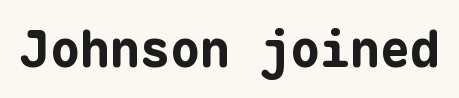
Q: Is the text bold? A: Yes.
Q: Is the text italic (slanted)? A: No, it is upright.
Q: Is the typeface a serif or a sans-serif typeface? A: Sans-serif.
Q: Is the text underlined? A: No.
Q: Is the spacing between letters normal or unusually wide? A: Normal.
Q: Width (condensed, normal, or wide)? A: Normal.
Q: Stroke contrast? A: Low.
Q: x-height? A: Medium.
Q: Monospaced? A: Yes.
